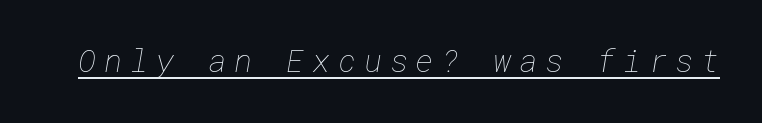
Underlining? Definitely there. The letterforms stand isolated, each surrounded by extra space. No letter is thick-stroked: the sample isn't bold.
